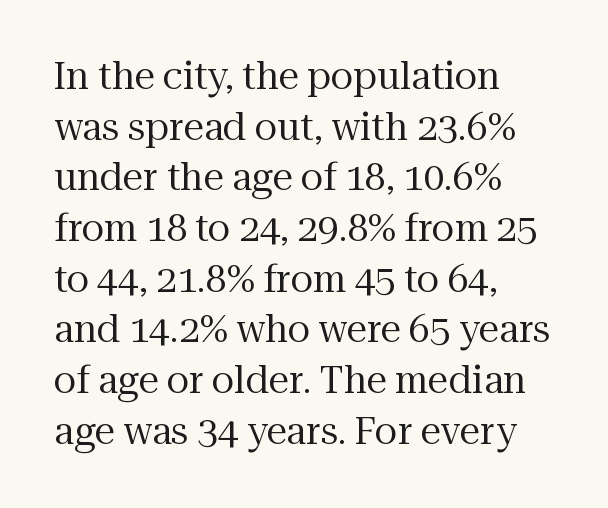
The image shows 37 px regular-weight serif type, upright; set left-aligned, normal line spacing (1.37x), normal letter spacing, not underlined; medium stroke contrast and a medium x-height.
